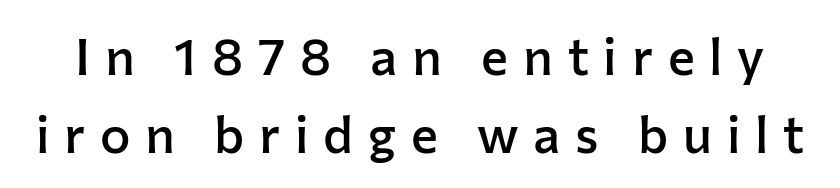
In terms of posture, this sample is upright. Observe the wide spacing: letters keep a clear distance from each other. Looks like regular typesetting: each glyph gets only the width it needs. Does the weight exceed regular? Yes, but only to semibold. Reading down the column, the eye jumps a familiar distance to each next line.
